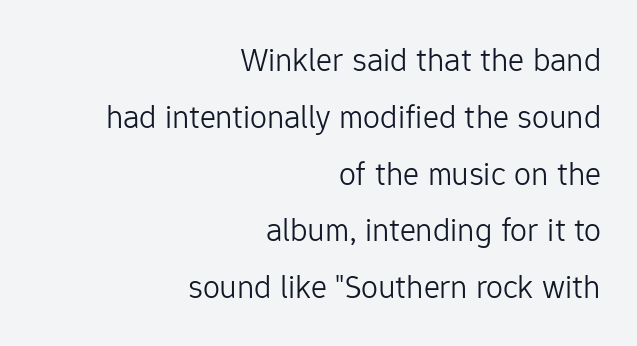
{"serif": "no", "italic": "no", "bold": "no", "weight": "light", "width": "normal", "stroke_contrast": "low", "x_height": "medium", "monospaced": "no", "underline": "no", "align": "right", "line_spacing": "normal", "line_spacing_ratio": 1.67, "letter_spacing": "normal", "letter_spacing_em": 0.0, "glyph_px": 34}
